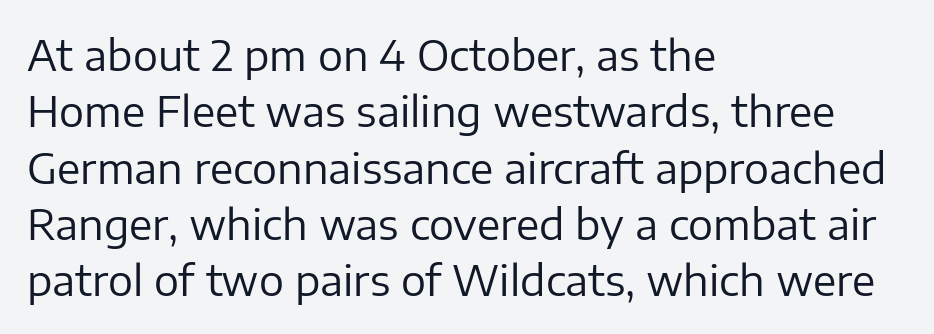
Examine the stroke ends and you'll find no serifs. A typesetter would call this proportional, since set widths differ per character. Lines of text with bare space underneath. In terms of letterspacing, this is plain default setting. One glance says typical: line gaps are just what's usual.
